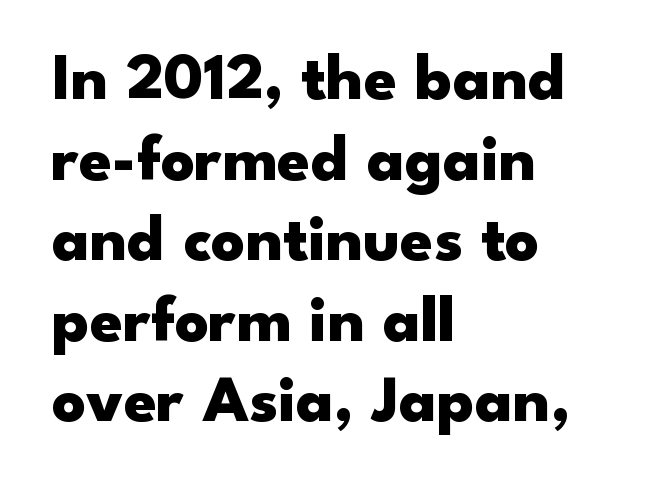
The image shows 66 px heavy, wide sans-serif type, upright; set left-aligned, line spacing 1.22x, normal letter spacing, not underlined; low stroke contrast and a small x-height.
